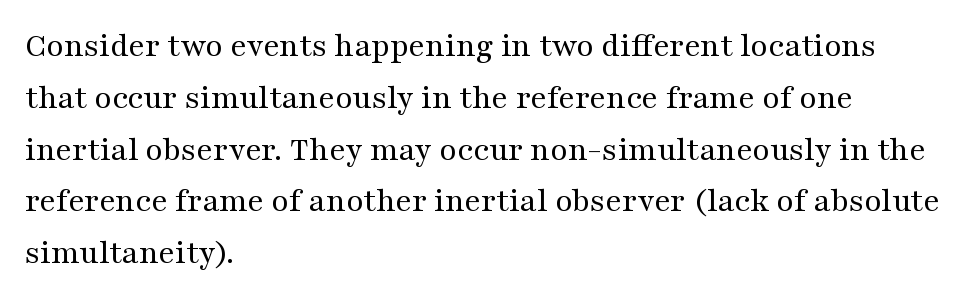
Quick note: underline off. Rows of type keep a routine distance in the vertical direction. This sample uses plain, unmodified letter spacing. No italicization has been applied; the sample stays upright. A classic flush-left, rag-right setting is used for this passage.
